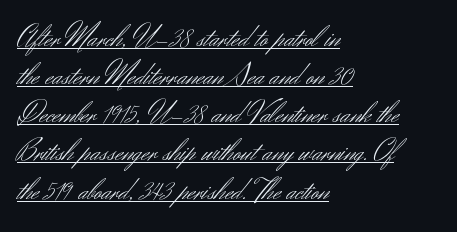
The image shows 31 px light sans-serif type; set left-aligned, line spacing 1.23x, normal letter spacing, underlined; medium stroke contrast and a small x-height.
